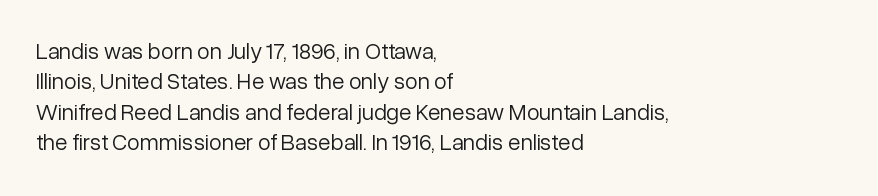
{"italic": "no", "bold": "no", "underline": "no", "align": "left", "line_spacing": "normal", "line_spacing_ratio": 1.32, "letter_spacing": "normal", "letter_spacing_em": 0.0, "glyph_px": 23}
